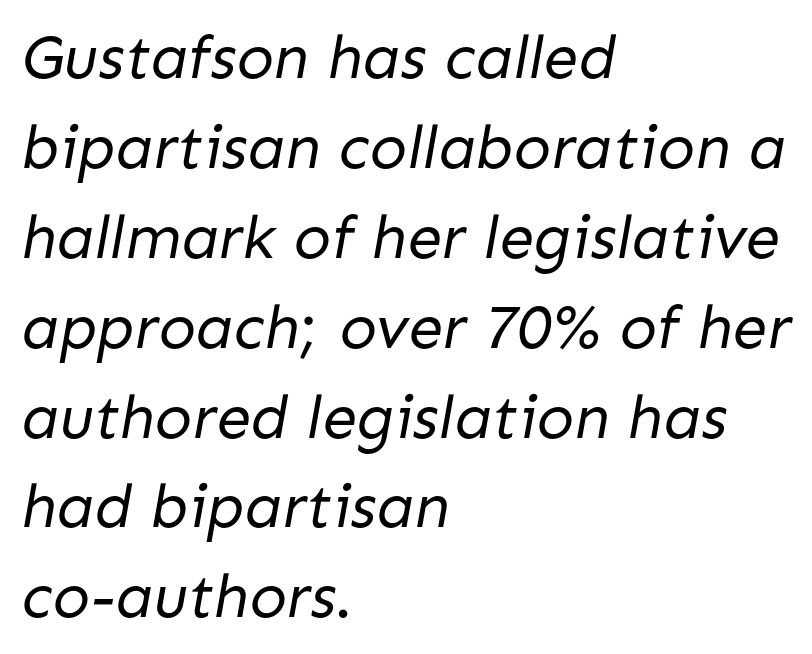
Q: Is the text bold? A: No.
Q: Is the typeface a serif or a sans-serif typeface? A: Sans-serif.
Q: Is the text underlined? A: No.
Q: How is the paragraph aligned? A: Left-aligned.
Q: Is the spacing between letters normal or unusually wide? A: Normal.
Q: Is the spacing between lines tight, normal or loose? A: Normal.
Q: Width (condensed, normal, or wide)? A: Normal.
Q: Stroke contrast? A: Low.
Q: x-height? A: Medium.
Q: Monospaced? A: No.
